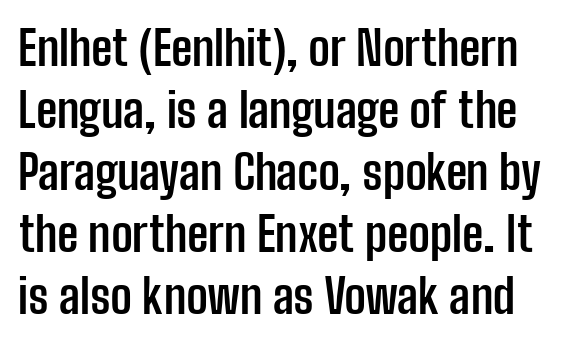
Q: Is the text bold? A: Yes.
Q: Is the text italic (slanted)? A: No, it is upright.
Q: Is the typeface a serif or a sans-serif typeface? A: Sans-serif.
Q: Is the text underlined? A: No.
Q: Is the spacing between letters normal or unusually wide? A: Normal.
Q: Is the spacing between lines tight, normal or loose? A: Normal.
Q: Width (condensed, normal, or wide)? A: Condensed.
Q: Stroke contrast? A: Low.
Q: x-height? A: Medium.
Q: Monospaced? A: No.
